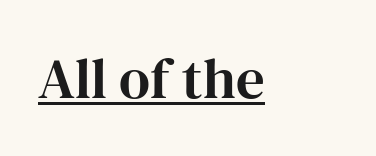
The image shows 57 px serif type, upright; set normal letter spacing, underlined; high stroke contrast and a medium x-height.
